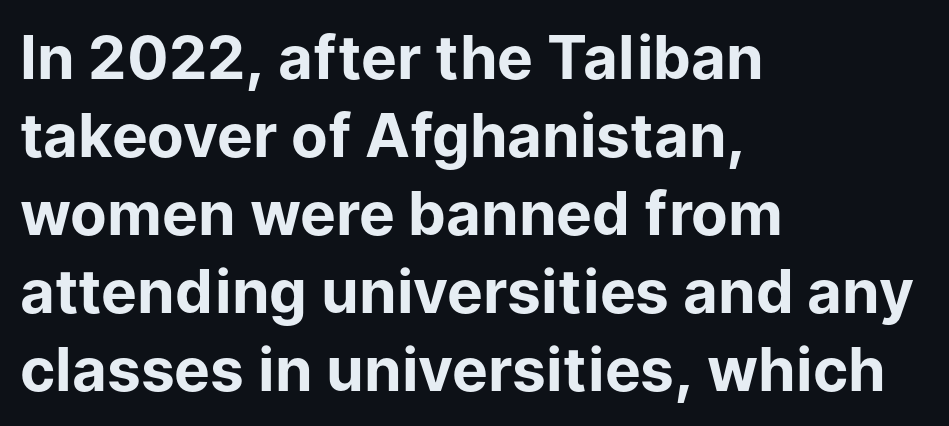
The image shows 60 px bold sans-serif type, upright; set left-aligned, normal line spacing (1.3x), normal letter spacing, not underlined; low stroke contrast and a medium x-height.
